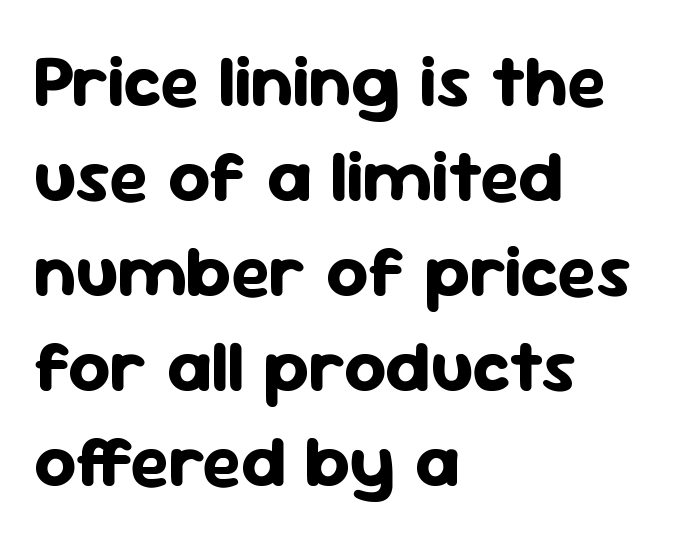
{"serif": "no", "italic": "no", "bold": "yes", "weight": "bold", "width": "normal", "stroke_contrast": "low", "x_height": "medium", "monospaced": "no", "underline": "no", "align": "left", "line_spacing": "normal", "line_spacing_ratio": 1.3, "letter_spacing": "normal", "letter_spacing_em": 0.0, "glyph_px": 73}
